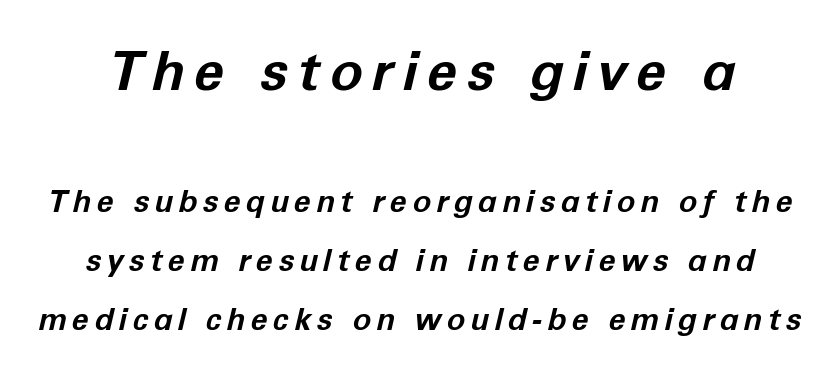
The image shows 55 px bold type, italic (leaning right); set loose line spacing (1.9x), not underlined; the first (top) block is 1.77x larger; low stroke contrast and a medium x-height.
